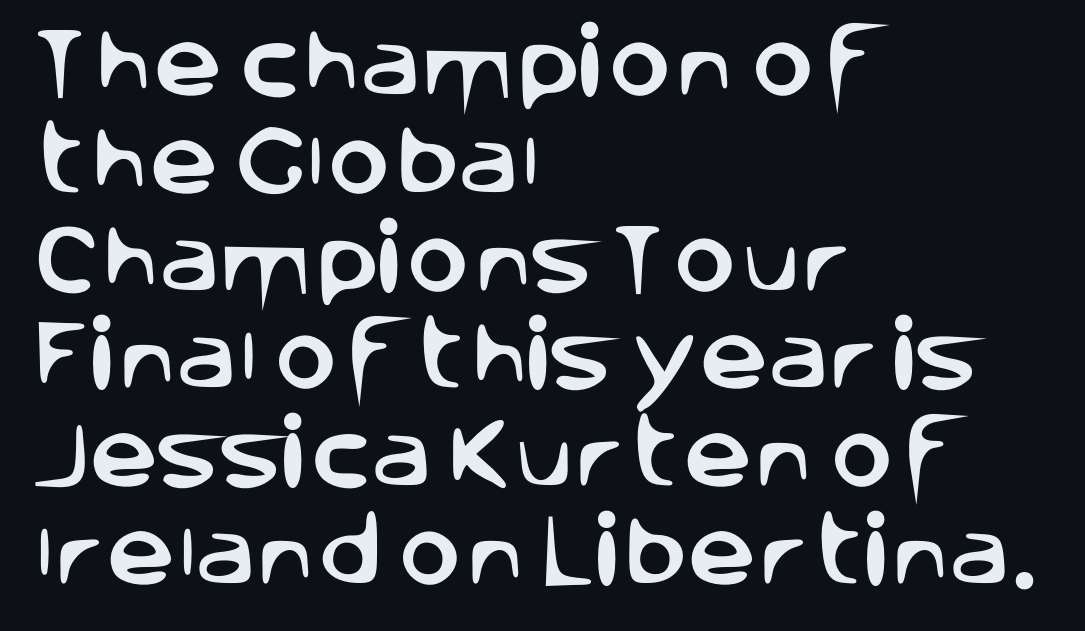
The image shows 77 px sans-serif type, upright; set left-aligned, normal line spacing (1.27x), normal letter spacing, not underlined; low stroke contrast and a large x-height.
